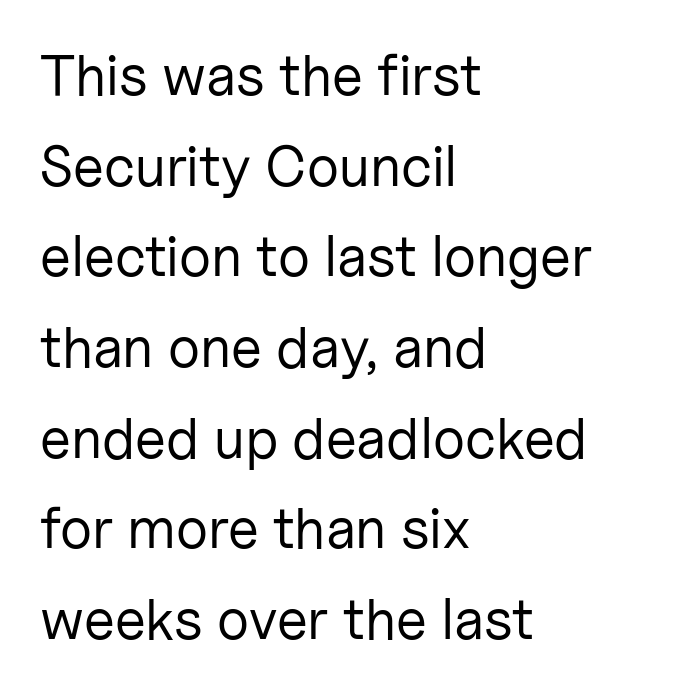
The image shows 57 px regular-weight sans-serif type, upright; set left-aligned, normal line spacing (1.59x), normal letter spacing, not underlined; low stroke contrast and a medium x-height.
